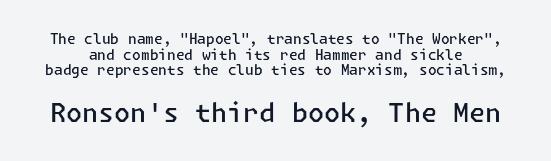
No italicization has been applied; the sample stays upright. Strokes here are thickened, but only to semibold level. Short note: letters normally spaced. Which of the two is more prominent by size? The second, at the bottom. Leading: reduced. Unmarked baselines from the first word to the last.
